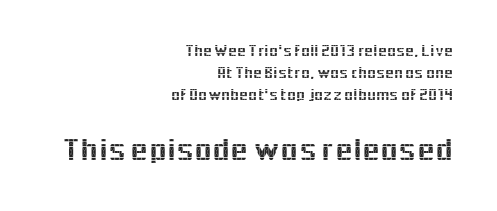
{"serif": "no", "italic": "no", "width": "normal", "x_height": "medium", "monospaced": "no", "underline": "no", "align": "right", "line_spacing": "normal", "line_spacing_ratio": 1.39, "letter_spacing": "normal", "letter_spacing_em": 0.0, "larger_block": "second", "size_ratio": 2.0, "glyph_px": 32}
